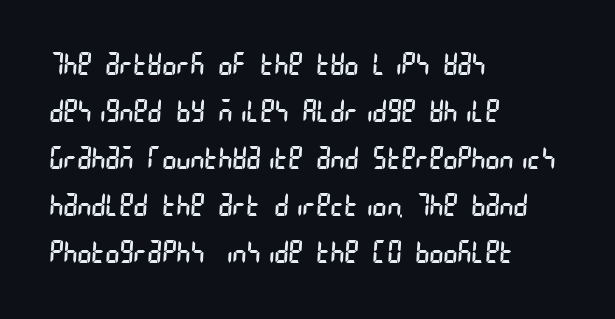
The image shows 30 px regular-weight, condensed sans-serif type; set left-aligned, normal line spacing (1.57x), normal letter spacing, not underlined; low stroke contrast and a large x-height.
